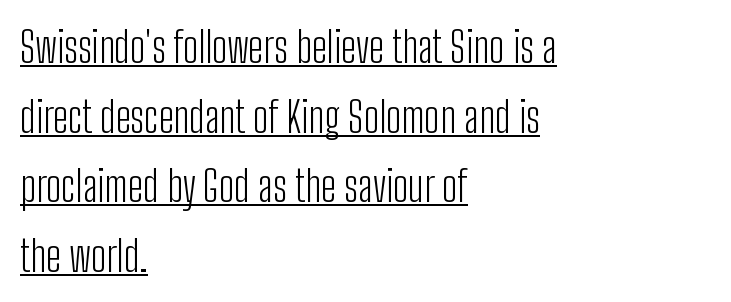
Q: Is the text bold? A: No.
Q: Is the text italic (slanted)? A: No, it is upright.
Q: Is the typeface a serif or a sans-serif typeface? A: Sans-serif.
Q: Is the text underlined? A: Yes.
Q: How is the paragraph aligned? A: Left-aligned.
Q: Is the spacing between letters normal or unusually wide? A: Normal.
Q: Is the spacing between lines tight, normal or loose? A: Normal.
Q: Width (condensed, normal, or wide)? A: Condensed.
Q: Stroke contrast? A: Low.
Q: x-height? A: Medium.
Q: Monospaced? A: No.
